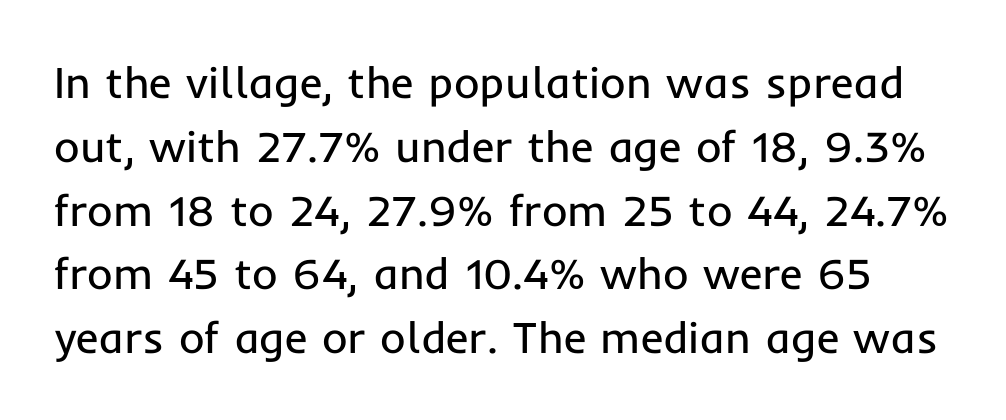
{"serif": "no", "italic": "no", "bold": "no", "weight": "regular", "width": "normal", "stroke_contrast": "low", "x_height": "medium", "monospaced": "no", "underline": "no", "line_spacing": "normal", "line_spacing_ratio": 1.45, "letter_spacing": "normal", "letter_spacing_em": 0.0, "glyph_px": 44}
